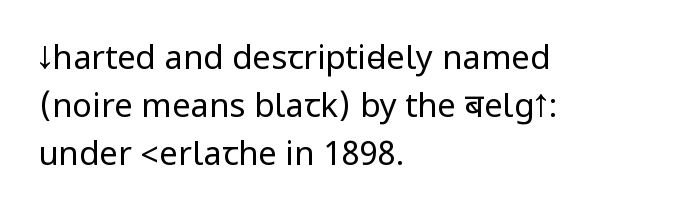
Q: Is the text bold? A: No.
Q: Is the text italic (slanted)? A: No, it is upright.
Q: Is the typeface a serif or a sans-serif typeface? A: Sans-serif.
Q: Is the text underlined? A: No.
Q: How is the paragraph aligned? A: Left-aligned.
Q: Is the spacing between letters normal or unusually wide? A: Normal.
Q: Is the spacing between lines tight, normal or loose? A: Normal.
Q: Width (condensed, normal, or wide)? A: Condensed.
Q: Stroke contrast? A: Low.
